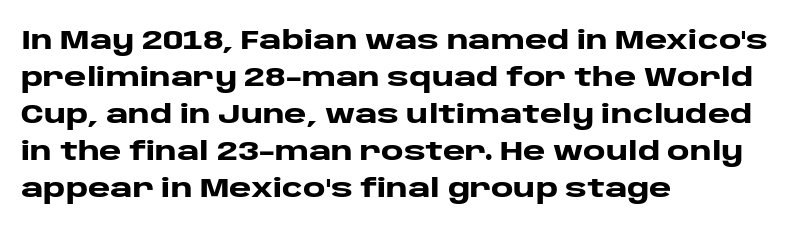
Q: Is the text bold? A: Yes.
Q: Is the text italic (slanted)? A: No, it is upright.
Q: Is the text underlined? A: No.
Q: How is the paragraph aligned? A: Left-aligned.
Q: Is the spacing between letters normal or unusually wide? A: Normal.
Q: Is the spacing between lines tight, normal or loose? A: Normal.
